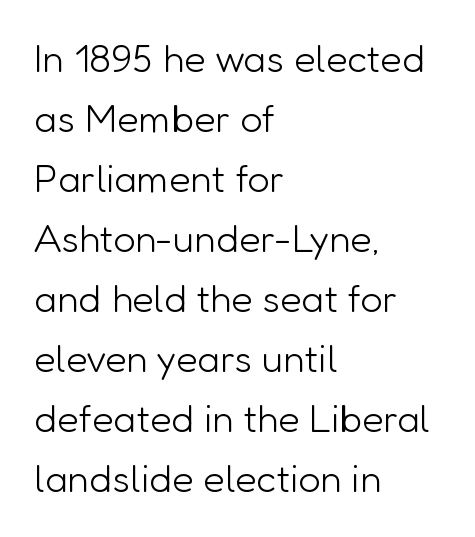
Descender tails drop into unmarked territory. Caption: multi-line text, flush left, ragged right. Quick note: not italic, upright. This sample has the flowing, uneven cadence of proportional lettering. Regular leading.
